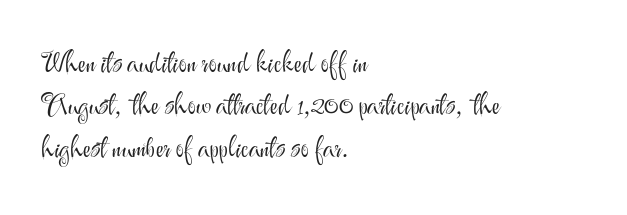
The image shows 28 px light sans-serif type; set left-aligned, normal line spacing (1.51x), normal letter spacing, not underlined; medium stroke contrast and a small x-height.
